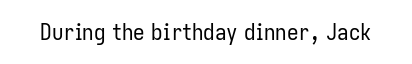
The type is set solid horizontally, with unmodified tracking. Words float on clear page, feet unadorned. A quiet, ordinary-to-light weight characterises the typeface. The type sits square on the baseline with zero lean.
